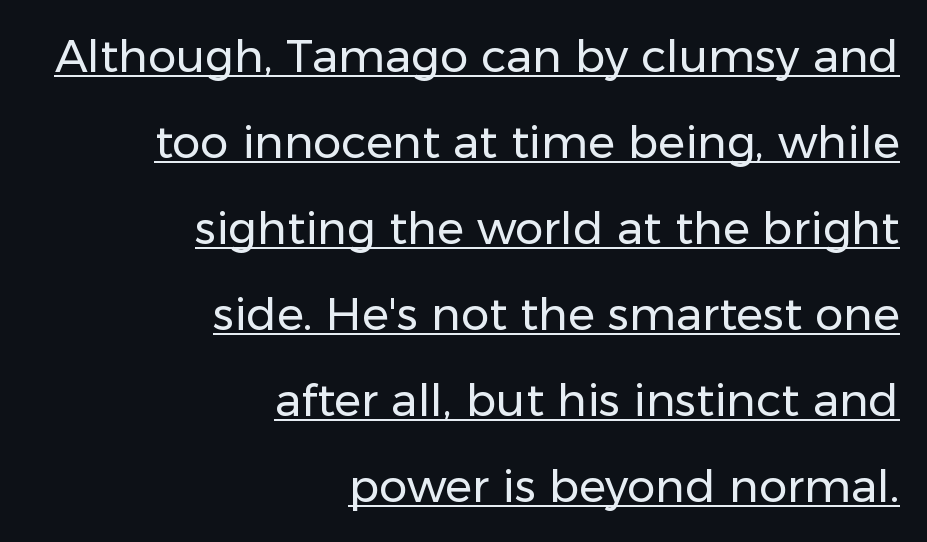
{"serif": "no", "italic": "no", "bold": "no", "weight": "regular", "width": "normal", "stroke_contrast": "low", "x_height": "medium", "monospaced": "no", "underline": "yes", "align": "right", "line_spacing": "loose", "line_spacing_ratio": 1.91, "letter_spacing": "normal", "letter_spacing_em": 0.0, "glyph_px": 45}
